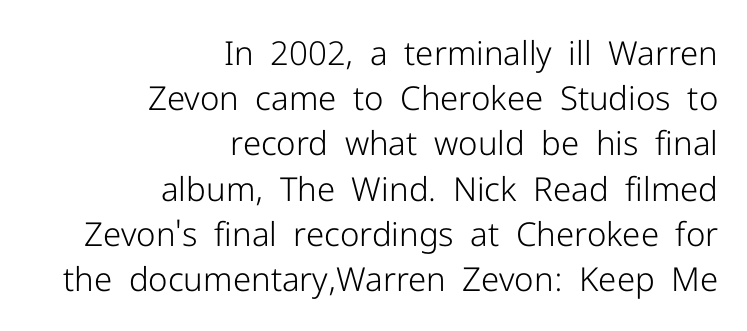
The image shows 33 px light sans-serif type, upright; set right-aligned, normal line spacing (1.37x), normal letter spacing, not underlined; low stroke contrast and a medium x-height.
